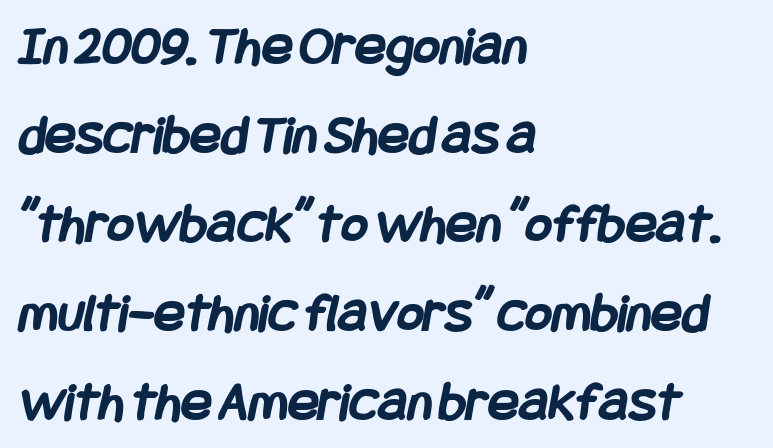
The image shows 57 px semibold, condensed sans-serif type; set left-aligned, normal line spacing (1.56x), normal letter spacing, not underlined; low stroke contrast and a large x-height.
